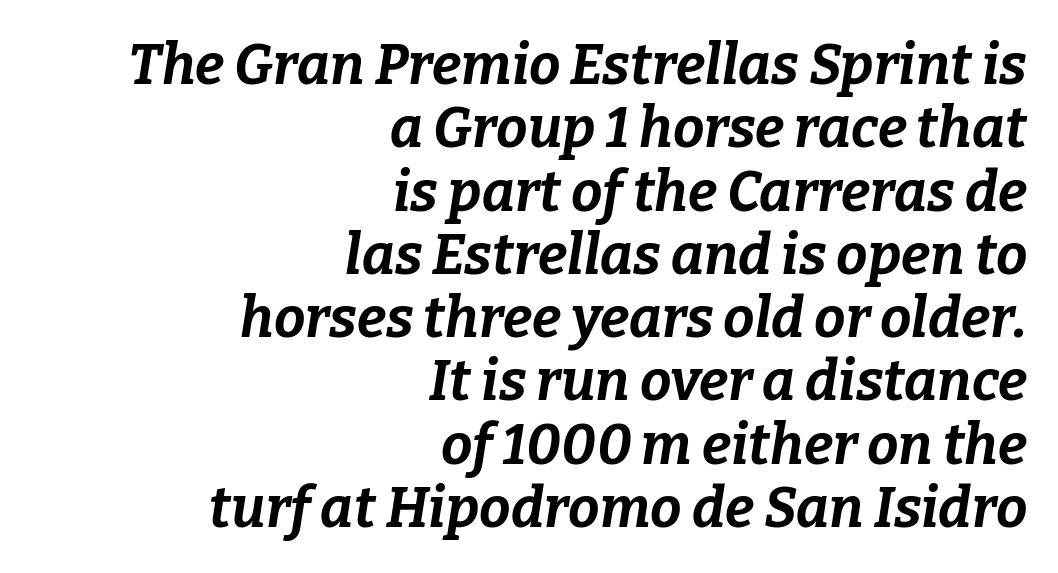
{"italic": "yes", "lean": "right", "slant_degrees": 9, "bold": "yes", "weight": "bold", "width": "normal", "stroke_contrast": "low", "x_height": "medium", "monospaced": "no", "underline": "no", "align": "right", "line_spacing": "tight", "line_spacing_ratio": 1.13, "letter_spacing": "normal", "letter_spacing_em": 0.0, "glyph_px": 56}
